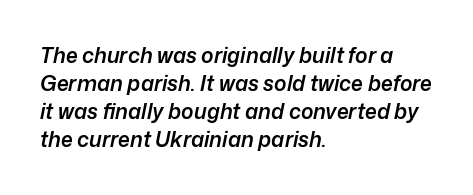
Q: Is the text bold? A: Semi-bold.
Q: Is the text italic (slanted)? A: Yes, it leans right by about 12 degrees.
Q: Is the text underlined? A: No.
Q: How is the paragraph aligned? A: Left-aligned.
Q: Is the spacing between letters normal or unusually wide? A: Normal.
Q: Is the spacing between lines tight, normal or loose? A: Normal.
